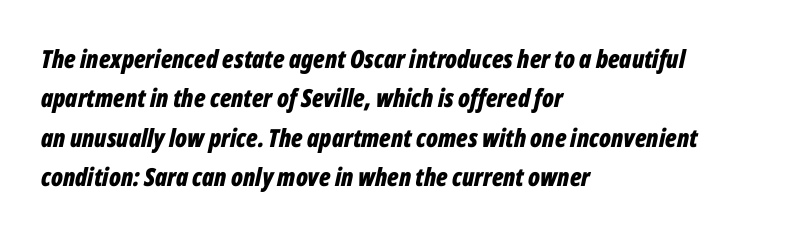
The image shows 25 px bold type, italic (leaning right); set left-aligned, normal line spacing (1.58x), normal letter spacing, not underlined.
